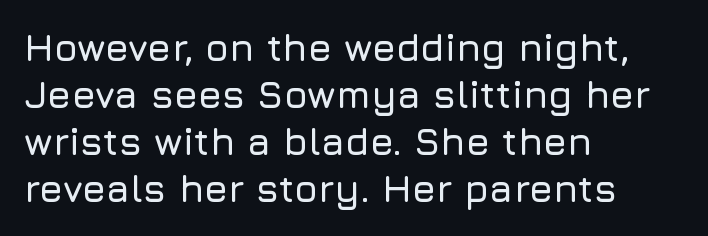
{"serif": "no", "italic": "no", "width": "normal", "stroke_contrast": "low", "x_height": "medium", "monospaced": "no", "underline": "no", "align": "left", "line_spacing_ratio": 1.24, "letter_spacing": "normal", "letter_spacing_em": 0.0, "glyph_px": 38}
